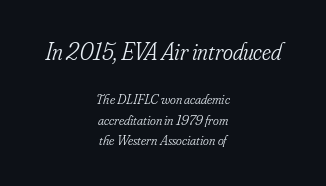
The space directly below the letters is spotless. Interline gaps are of average width in this sample. Letters have the restrained weight of plain body copy at most. Each word holds together tightly as a unit, with standard inter-letter gaps. Line starts and ends both wander, symmetrically. Is the lower block the larger one? No — the upper block carries the bigger type.
